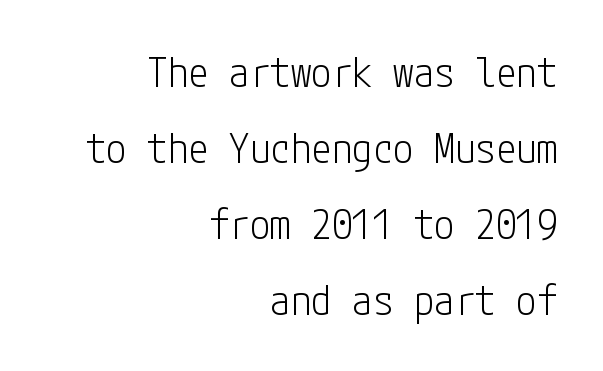
The image shows 41 px light, condensed sans-serif type, upright; set right-aligned, line spacing 1.85x, normal letter spacing, not underlined; low stroke contrast and a medium x-height.
